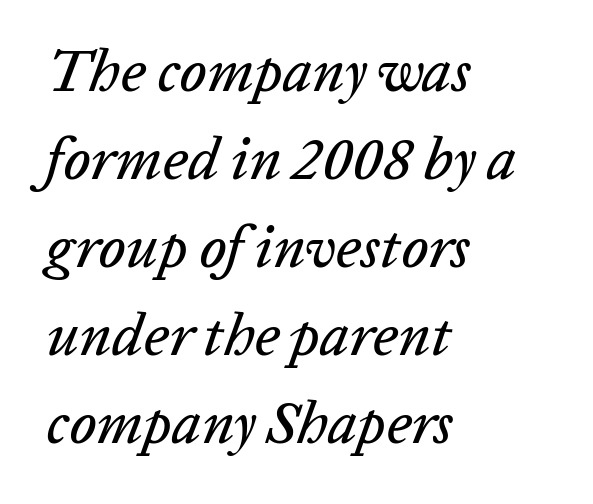
The image shows 59 px text type, italic (leaning right); set left-aligned, normal line spacing (1.49x), normal letter spacing, not underlined; low stroke contrast and a medium x-height.
